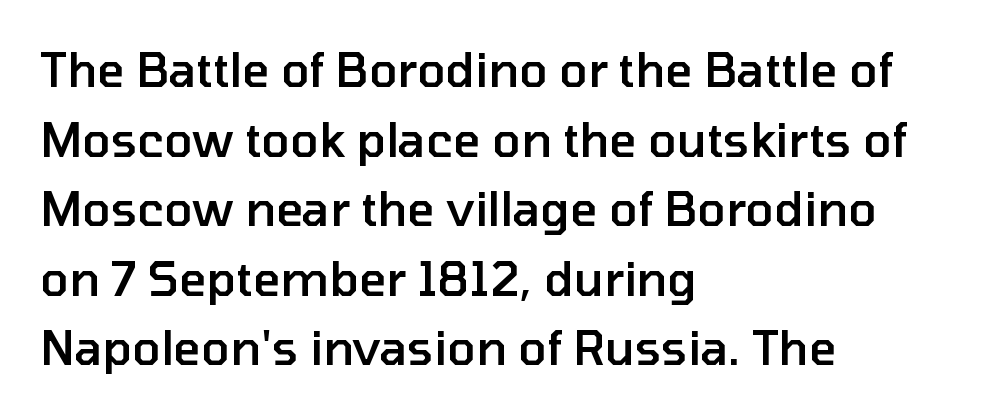
{"serif": "no", "italic": "no", "bold": "semi", "weight": "semibold", "width": "normal", "stroke_contrast": "low", "x_height": "medium", "monospaced": "no", "underline": "no", "align": "left", "line_spacing": "normal", "line_spacing_ratio": 1.48, "letter_spacing": "normal", "letter_spacing_em": 0.0, "glyph_px": 47}
